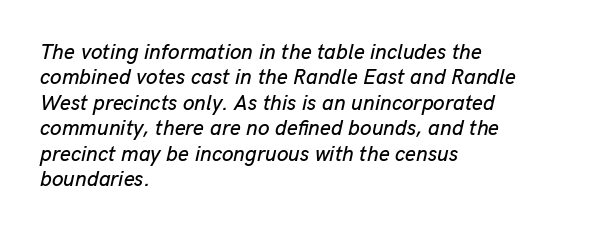
Q: Is the text italic (slanted)? A: Yes, it leans right by about 13 degrees.
Q: Is the text underlined? A: No.
Q: How is the paragraph aligned? A: Left-aligned.
Q: Is the spacing between letters normal or unusually wide? A: Normal.
